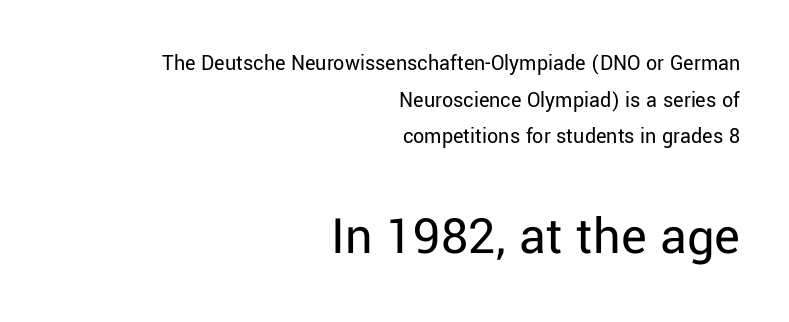
{"serif": "no", "italic": "no", "bold": "no", "weight": "regular", "width": "normal", "stroke_contrast": "low", "x_height": "medium", "monospaced": "no", "underline": "no", "align": "right", "line_spacing": "normal", "line_spacing_ratio": 1.66, "letter_spacing": "normal", "letter_spacing_em": 0.0, "larger_block": "second", "size_ratio": 2.45, "glyph_px": 54}
